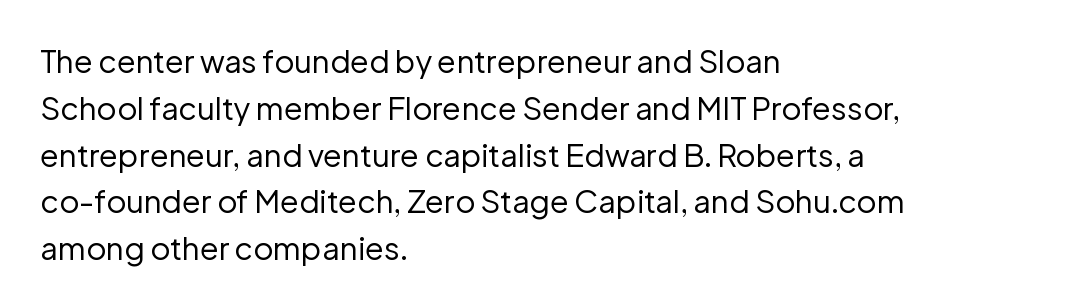
The image shows 31 px regular-weight sans-serif type, upright; set left-aligned, normal line spacing (1.51x), normal letter spacing, not underlined; low stroke contrast and a medium x-height.
